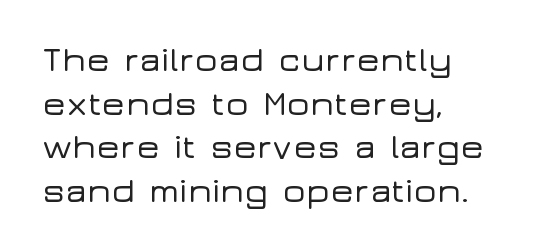
The image shows 35 px wide sans-serif type, upright; set left-aligned, normal line spacing (1.25x), normal letter spacing, not underlined; low stroke contrast and a medium x-height.
